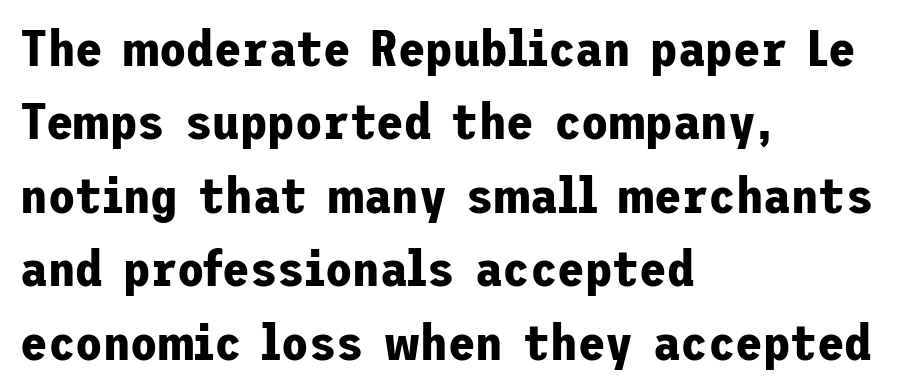
The image shows 50 px bold sans-serif type, upright; set left-aligned, normal line spacing (1.47x), normal letter spacing, not underlined; low stroke contrast and a medium x-height.
